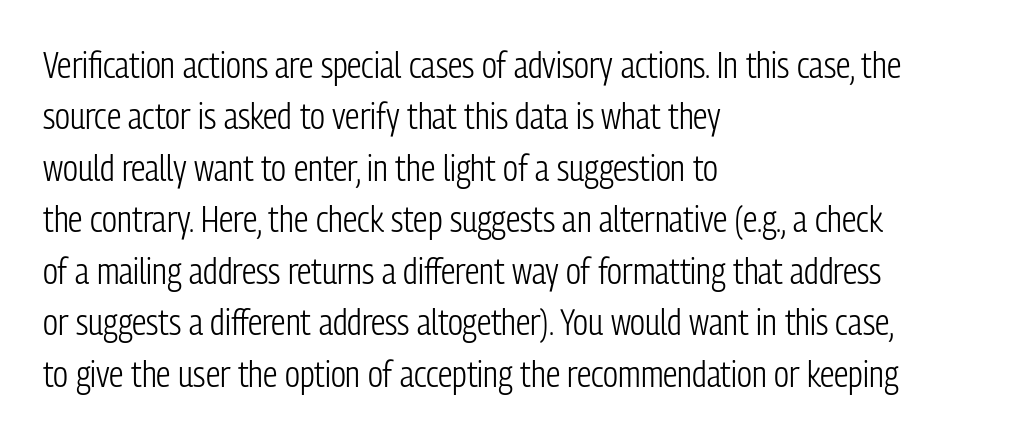
{"serif": "no", "italic": "no", "bold": "no", "weight": "light", "width": "condensed", "stroke_contrast": "low", "x_height": "medium", "monospaced": "no", "underline": "no", "align": "left", "line_spacing": "normal", "line_spacing_ratio": 1.43, "letter_spacing": "normal", "letter_spacing_em": 0.0, "glyph_px": 36}
